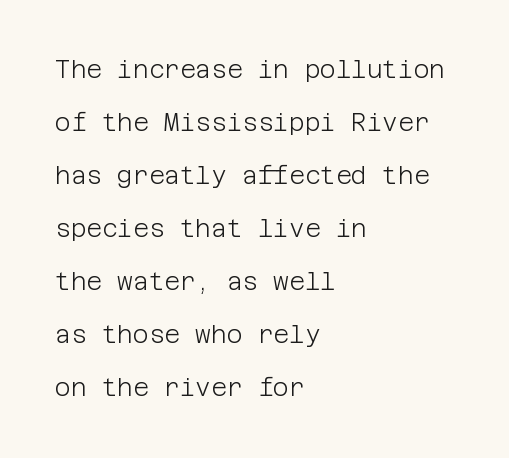
Words appear dense and cohesive because spacing is normal. Nope, not italic — everything's standing straight. Horizontal alignment here is leftward, the default for most running prose. Is the type heavy? It reads as light-to-regular instead. Line spacing here is loose. Descenders hang freely into open space.
